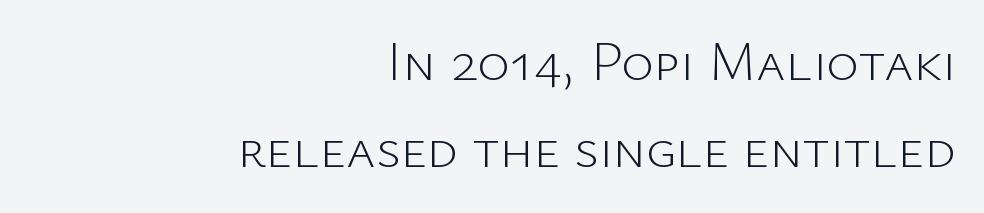
These lines are rendered in a variable-pitch font. If you measured baseline to baseline, you'd find a middling distance. Just letters on the line, the space beneath them empty. Layout note: lines flush right. The type family on display is of the sans-serif kind.
